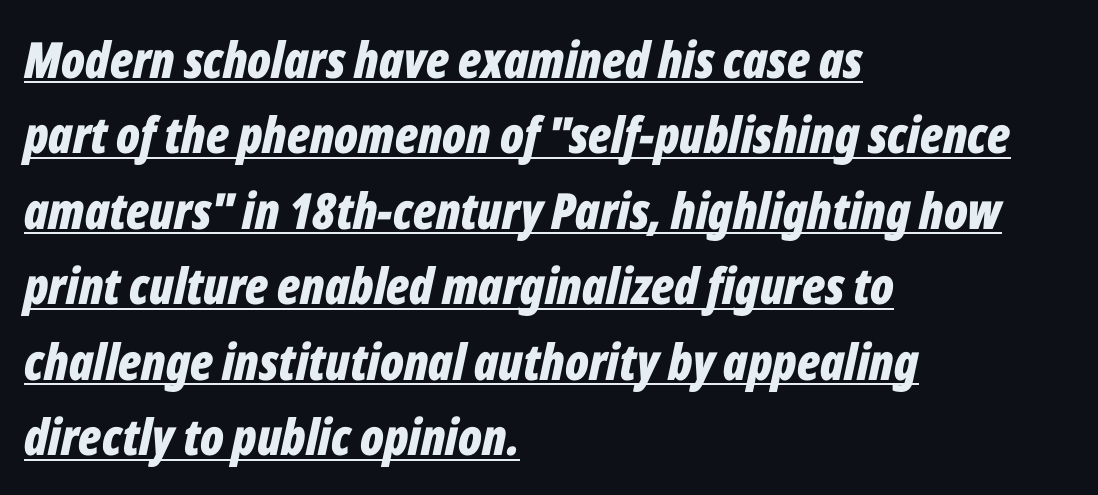
Typesetter's note: full bold, strokes at maximum text heaviness. Note the varied advance widths — an 'i' is clearly narrower than an 'm'. Students, observe: this is what conventionally led text looks like. The rendering keeps characters at their native spacing. Honestly, the underline is the first thing you notice here.
